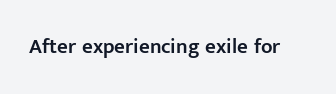
{"italic": "no", "bold": "semi", "underline": "no", "letter_spacing": "normal", "letter_spacing_em": 0.0, "glyph_px": 21}
